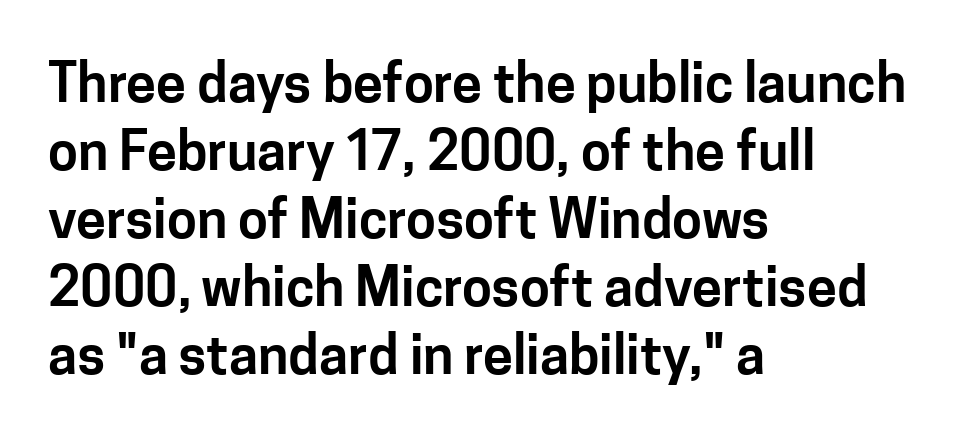
Q: Is the text italic (slanted)? A: No, it is upright.
Q: Is the typeface a serif or a sans-serif typeface? A: Sans-serif.
Q: Is the text underlined? A: No.
Q: How is the paragraph aligned? A: Left-aligned.
Q: Is the spacing between letters normal or unusually wide? A: Normal.
Q: Is the spacing between lines tight, normal or loose? A: Normal.
Q: Width (condensed, normal, or wide)? A: Normal.
Q: Stroke contrast? A: Low.
Q: x-height? A: Medium.
Q: Monospaced? A: No.
